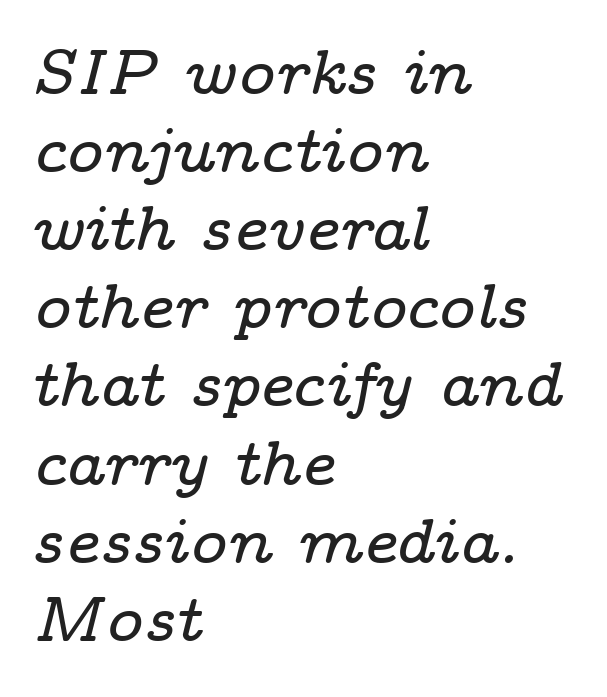
The image shows 63 px wide serif type, italic (leaning right); set left-aligned, line spacing 1.24x, normal letter spacing, not underlined; low stroke contrast and a medium x-height.
